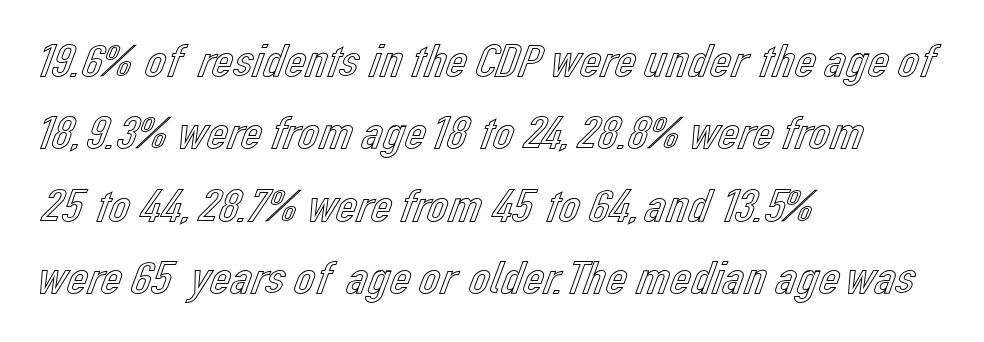
{"width": "normal", "x_height": "medium", "monospaced": "no", "underline": "no", "align": "left", "line_spacing": "normal", "line_spacing_ratio": 1.54, "letter_spacing": "normal", "letter_spacing_em": 0.0, "glyph_px": 47}
